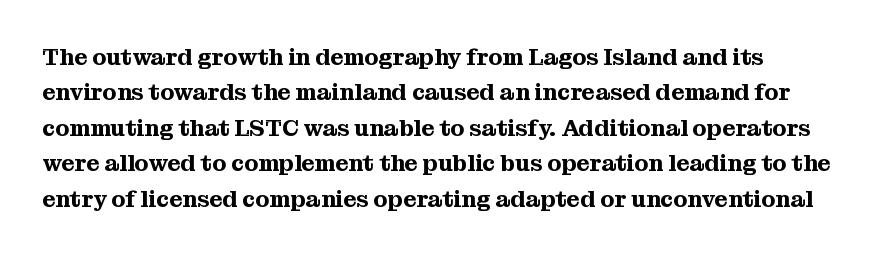
Q: Is the text italic (slanted)? A: No, it is upright.
Q: Is the text underlined? A: No.
Q: How is the paragraph aligned? A: Left-aligned.
Q: Is the spacing between letters normal or unusually wide? A: Normal.
Q: Is the spacing between lines tight, normal or loose? A: Normal.
